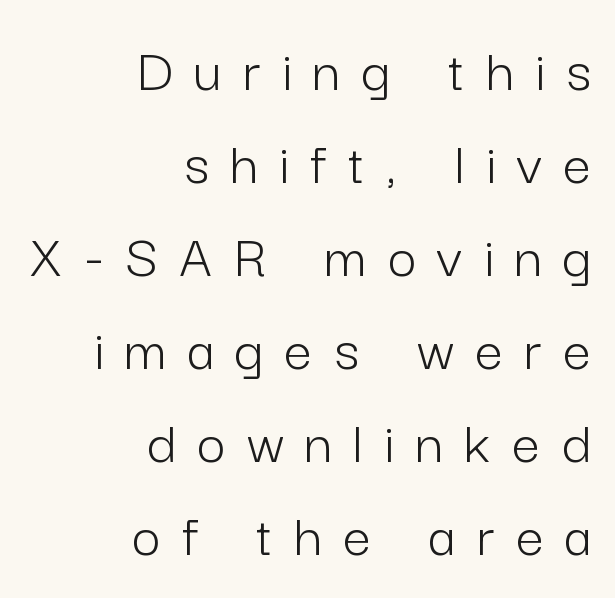
The font sits on the lighter half of the weight spectrum, regular included. Loose tracking; the words dissolve into strings of separated letters. The rendering uses natural spacing where letterforms have individual widths. Note: no serifs on the glyphs. Evenly set lines give the paragraph a standard silhouette. Italic: no, the glyphs are upright roman.
